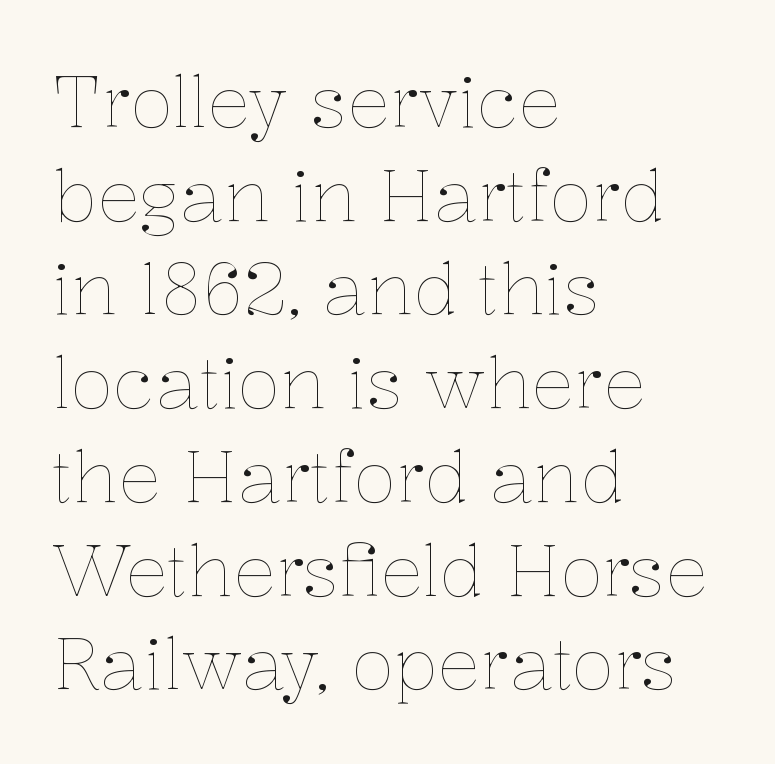
Q: Is the text bold? A: No.
Q: Is the text italic (slanted)? A: No, it is upright.
Q: Is the text underlined? A: No.
Q: How is the paragraph aligned? A: Left-aligned.
Q: Is the spacing between letters normal or unusually wide? A: Normal.
Q: Is the spacing between lines tight, normal or loose? A: Normal.
Q: Width (condensed, normal, or wide)? A: Normal.
Q: Stroke contrast? A: Low.
Q: x-height? A: Medium.
Q: Monospaced? A: No.
